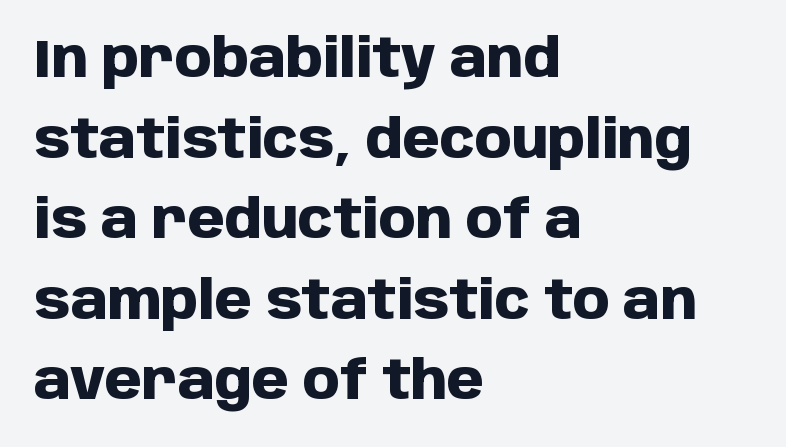
{"serif": "no", "italic": "no", "bold": "yes", "weight": "heavy", "width": "normal", "stroke_contrast": "low", "x_height": "large", "monospaced": "no", "underline": "no", "align": "left", "line_spacing": "normal", "line_spacing_ratio": 1.52, "letter_spacing": "normal", "letter_spacing_em": 0.0, "glyph_px": 53}
